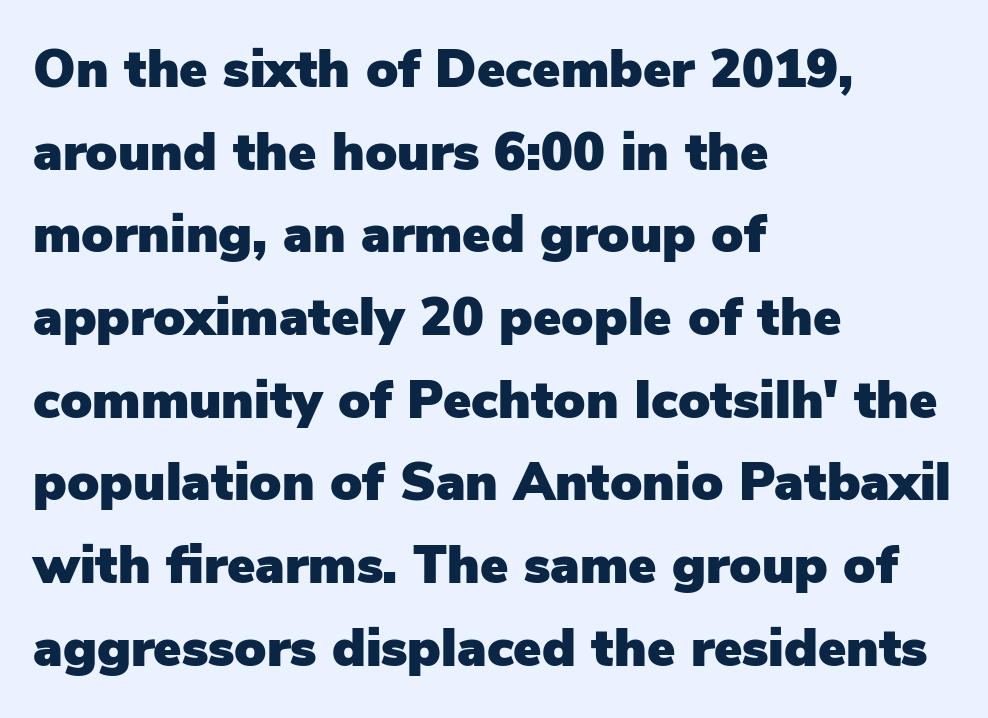
The image shows 53 px sans-serif type, upright; set left-aligned, normal line spacing (1.56x), normal letter spacing, not underlined; low stroke contrast and a medium x-height.
